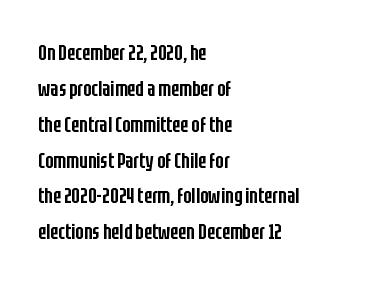
Q: Is the text bold? A: Semi-bold.
Q: Is the text italic (slanted)? A: No, it is upright.
Q: Is the text underlined? A: No.
Q: How is the paragraph aligned? A: Left-aligned.
Q: Is the spacing between letters normal or unusually wide? A: Normal.
Q: Is the spacing between lines tight, normal or loose? A: Normal.
